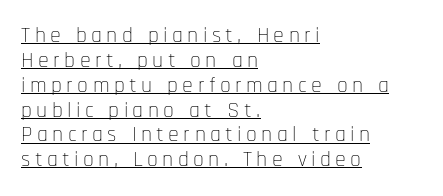
Q: Is the text bold? A: No.
Q: Is the text italic (slanted)? A: No, it is upright.
Q: Is the text underlined? A: Yes.
Q: How is the paragraph aligned? A: Left-aligned.
Q: Is the spacing between letters normal or unusually wide? A: Unusually wide.
Q: Is the spacing between lines tight, normal or loose? A: Tight.
